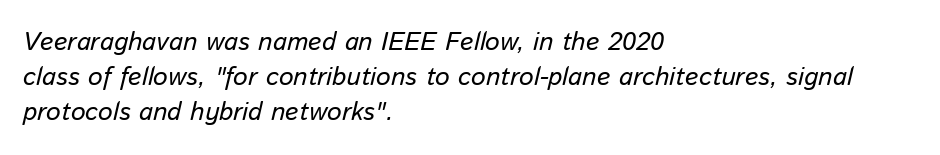
The image shows 26 px text type, italic (leaning right); set left-aligned, normal line spacing (1.34x), normal letter spacing, not underlined.
